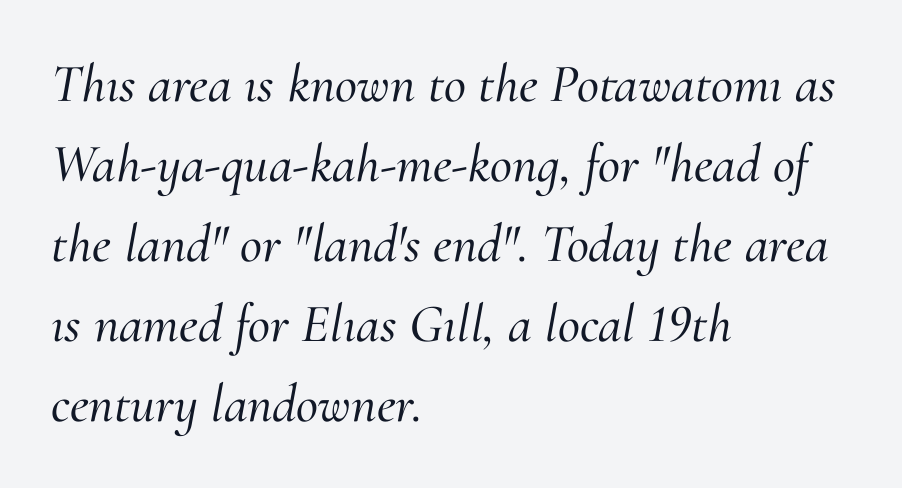
Left-aligned paragraph, ragged on the right. The gap between lines stays unmarked. This sample uses a serif face. Notice how descenders clear the ascenders below comfortably — that's standard leading.
